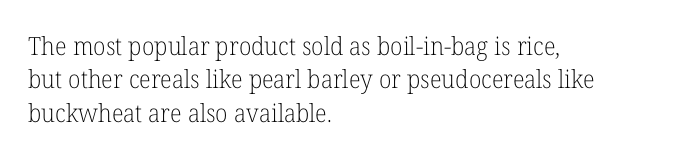
{"italic": "no", "bold": "no", "underline": "no", "align": "left", "line_spacing": "normal", "line_spacing_ratio": 1.34, "letter_spacing": "normal", "letter_spacing_em": 0.0, "glyph_px": 25}
